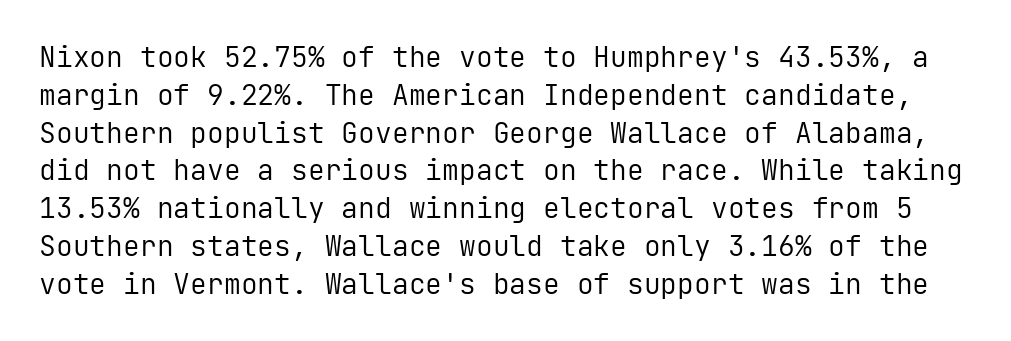
The rows are spaced the way most documents space them. Looks like terminal output: every glyph gets an equal slot. Inter-character spacing is left at the font's built-in metrics. Vertical stems look standard width or narrower in stroke. The lettering holds an erect, upright posture throughout. Has an underline been added? It has not.
